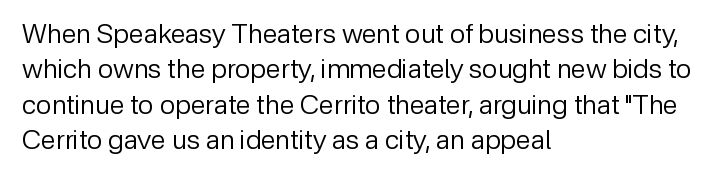
The image shows 27 px text type, upright; set left-aligned, normal line spacing (1.31x), normal letter spacing, not underlined.
